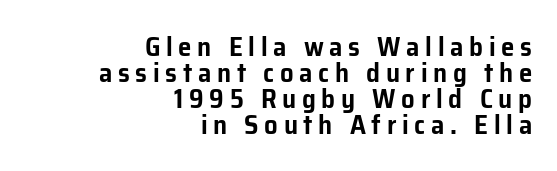
The paragraph shown leans on its right margin. Clear beneath every line of the passage. Tightly led — the rows are bunched. The line texture is sparse and dotted thanks to wide tracking. Unlike italic type, these characters show no tilt at all.
